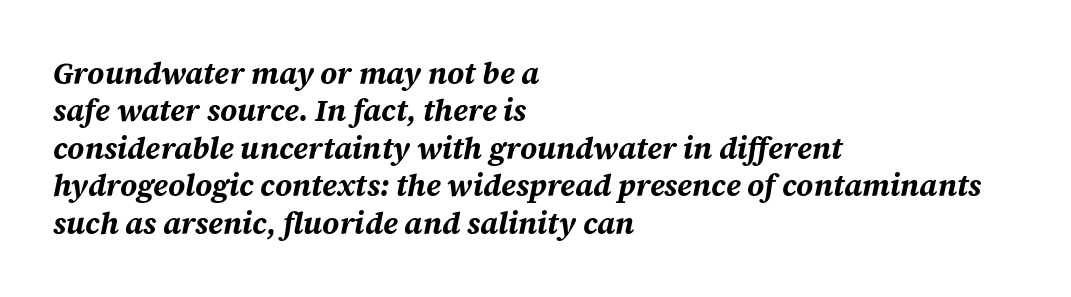
The image shows 30 px bold type, italic (leaning right); set left-aligned, normal line spacing (1.25x), normal letter spacing, not underlined; medium stroke contrast and a large x-height.
